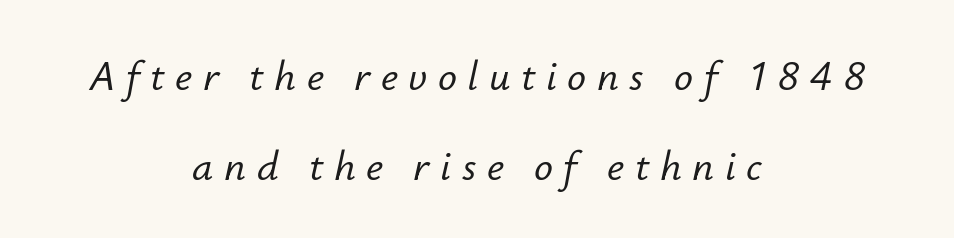
The image shows 42 px text type, italic (leaning right); set centered, loose line spacing (2.14x), unusually wide letter spacing (+0.25 em), not underlined; low stroke contrast and a small x-height.
